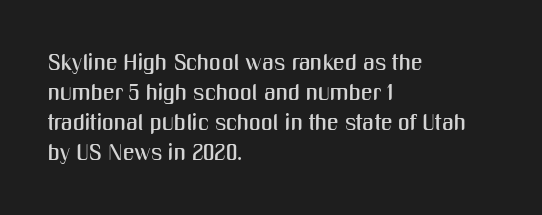
Q: Is the text italic (slanted)? A: No, it is upright.
Q: Is the text underlined? A: No.
Q: How is the paragraph aligned? A: Left-aligned.
Q: Is the spacing between letters normal or unusually wide? A: Normal.
Q: Is the spacing between lines tight, normal or loose? A: Normal.
